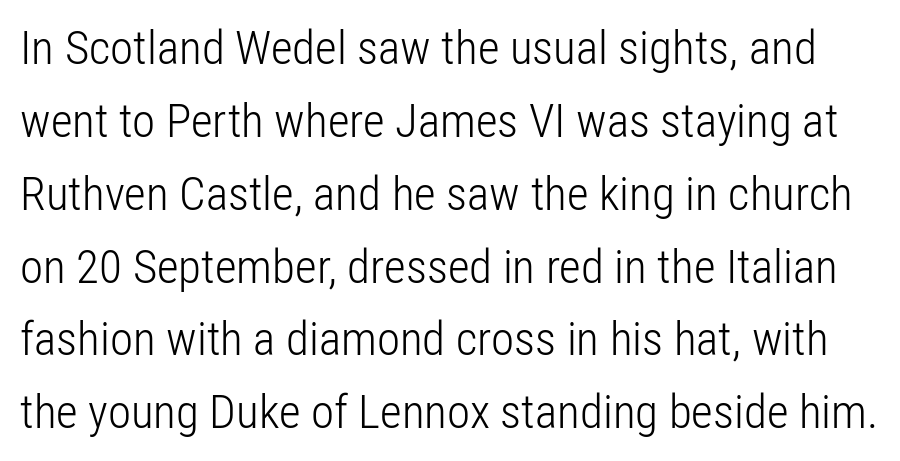
{"serif": "no", "italic": "no", "bold": "no", "weight": "light", "width": "condensed", "stroke_contrast": "low", "x_height": "medium", "monospaced": "no", "underline": "no", "line_spacing": "normal", "line_spacing_ratio": 1.55, "letter_spacing": "normal", "letter_spacing_em": 0.0, "glyph_px": 47}
